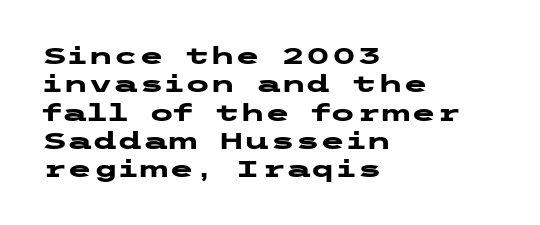
{"italic": "no", "bold": "yes", "underline": "no", "align": "left", "line_spacing_ratio": 1.23, "letter_spacing": "normal", "letter_spacing_em": 0.0, "glyph_px": 23}
